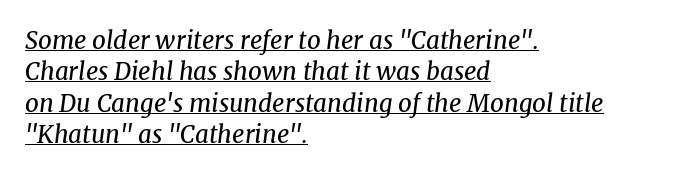
The image shows 24 px text type, italic (leaning right); set left-aligned, normal line spacing (1.31x), normal letter spacing, underlined.
